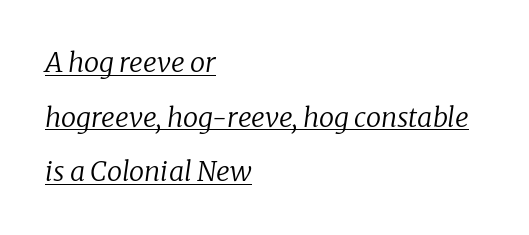
The image shows 27 px text type, italic (leaning right); set left-aligned, loose line spacing (2.02x), normal letter spacing, underlined.
